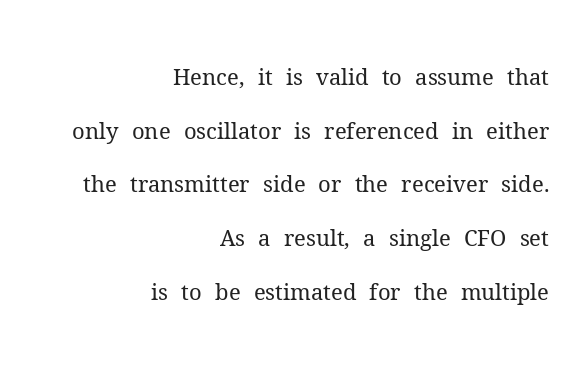
{"italic": "no", "bold": "no", "underline": "no", "align": "right", "line_spacing": "loose", "line_spacing_ratio": 2.44, "letter_spacing": "normal", "letter_spacing_em": 0.0, "glyph_px": 22}
